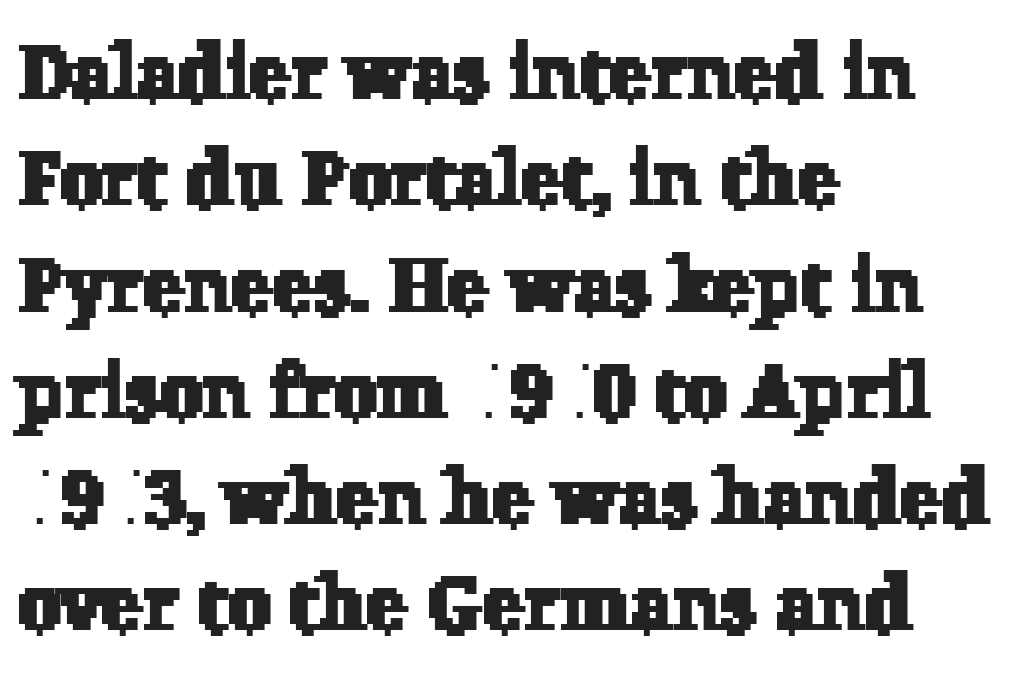
The image shows 77 px serif type; set left-aligned, normal line spacing (1.38x), normal letter spacing, not underlined; low stroke contrast and a medium x-height.
